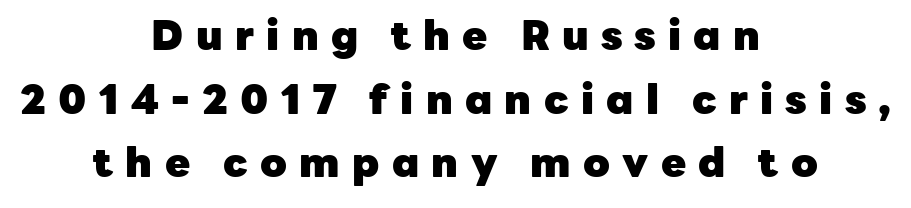
Q: Is the text bold? A: Yes.
Q: Is the text italic (slanted)? A: No, it is upright.
Q: Is the typeface a serif or a sans-serif typeface? A: Sans-serif.
Q: Is the text underlined? A: No.
Q: How is the paragraph aligned? A: Centered.
Q: Is the spacing between letters normal or unusually wide? A: Unusually wide.
Q: Is the spacing between lines tight, normal or loose? A: Normal.
Q: Width (condensed, normal, or wide)? A: Normal.
Q: Stroke contrast? A: Low.
Q: x-height? A: Medium.
Q: Monospaced? A: No.
